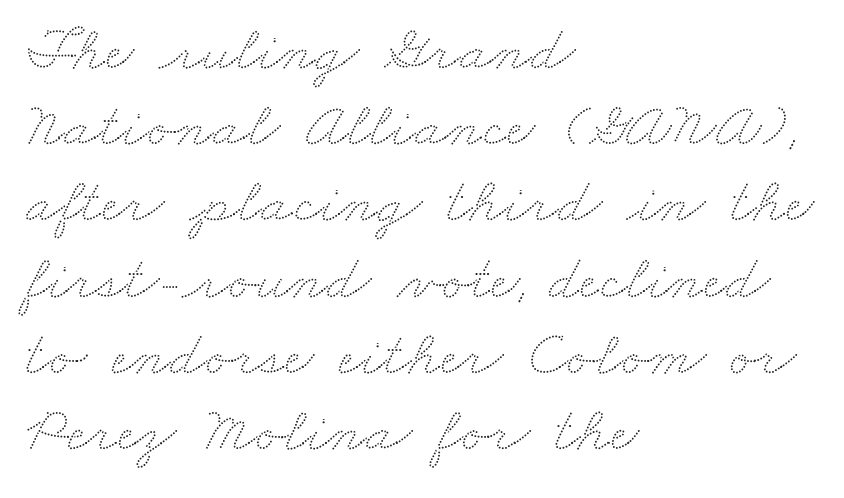
{"width": "wide", "stroke_contrast": "low", "x_height": "small", "monospaced": "no", "underline": "no", "align": "left", "line_spacing_ratio": 1.21, "letter_spacing": "normal", "letter_spacing_em": 0.0, "glyph_px": 63}
